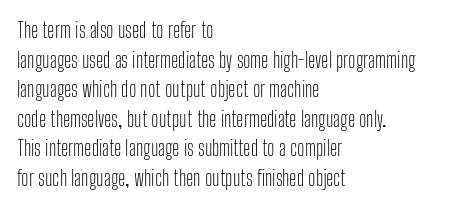
Quick note: underline off. Do the letters lean? They stand straight. The text block is weighted toward the left margin, trailing off unevenly rightward. This rendering leaves character spacing at its baseline value. Vertical spacing — default.
